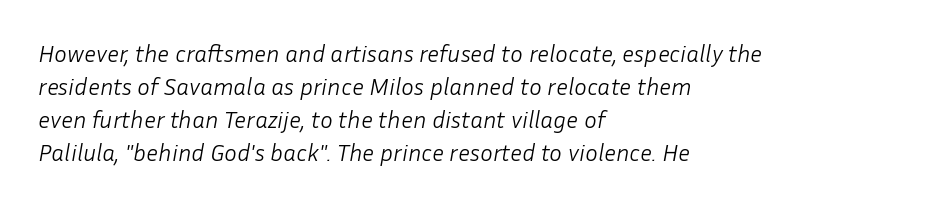
Is there much room between lines? A standard amount, neither cramped nor airy. The paragraph has a hard left edge and a soft right edge. Glyph-to-glyph distance matches everyday printed text. Compared with a typical body face, this is equally light or lighter still. Check the space under the baseline: it is left empty.
